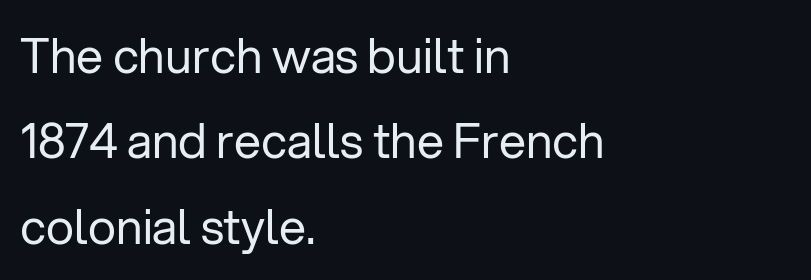
{"serif": "no", "italic": "no", "bold": "no", "weight": "regular", "width": "normal", "stroke_contrast": "low", "x_height": "medium", "monospaced": "no", "underline": "no", "align": "left", "line_spacing_ratio": 1.78, "letter_spacing": "normal", "letter_spacing_em": 0.0, "glyph_px": 48}
